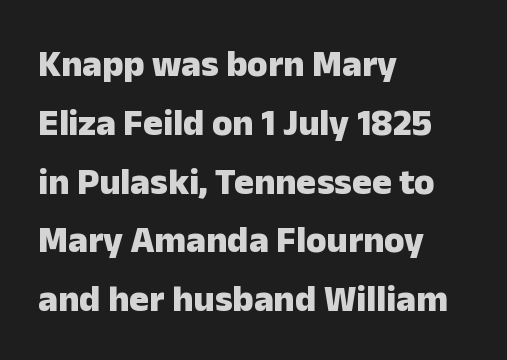
{"serif": "no", "italic": "no", "bold": "yes", "weight": "heavy", "width": "normal", "stroke_contrast": "low", "x_height": "medium", "monospaced": "no", "underline": "no", "align": "left", "line_spacing": "normal", "line_spacing_ratio": 1.59, "letter_spacing": "normal", "letter_spacing_em": 0.0, "glyph_px": 37}
